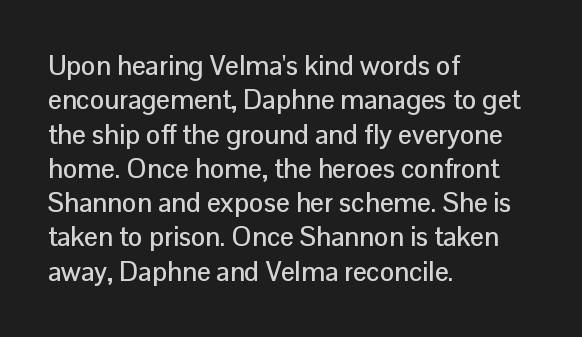
{"italic": "no", "underline": "no", "align": "left", "line_spacing": "normal", "line_spacing_ratio": 1.27, "letter_spacing": "normal", "letter_spacing_em": 0.0, "glyph_px": 27}
